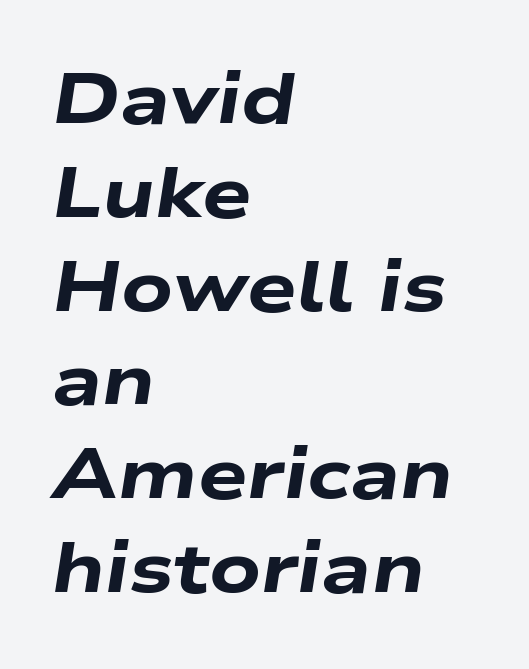
Q: Is the text bold? A: Yes.
Q: Is the text italic (slanted)? A: Yes, it leans right by about 9 degrees.
Q: Is the text underlined? A: No.
Q: How is the paragraph aligned? A: Left-aligned.
Q: Is the spacing between letters normal or unusually wide? A: Normal.
Q: Is the spacing between lines tight, normal or loose? A: Normal.
Q: Width (condensed, normal, or wide)? A: Wide.
Q: Stroke contrast? A: Low.
Q: x-height? A: Medium.
Q: Monospaced? A: No.
